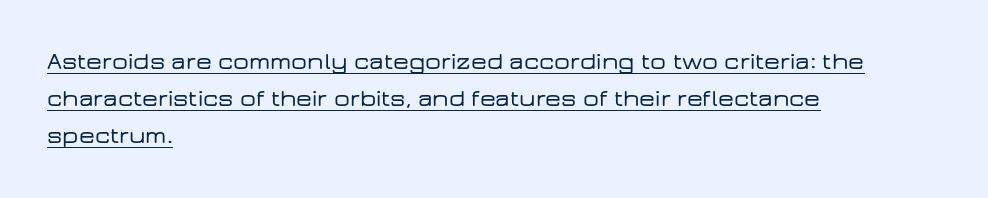
The image shows 25 px text type, upright; set left-aligned, normal line spacing (1.49x), normal letter spacing, underlined.
